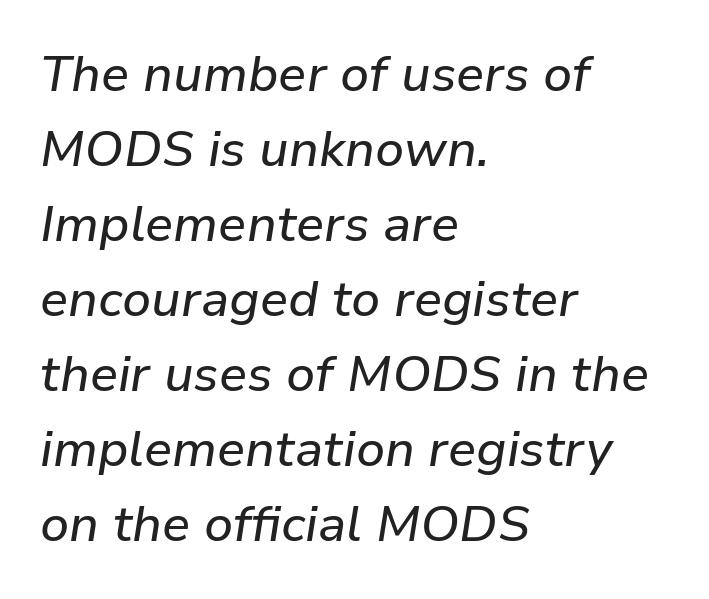
{"italic": "yes", "lean": "right", "slant_degrees": 9, "width": "normal", "stroke_contrast": "low", "x_height": "medium", "monospaced": "no", "underline": "no", "align": "left", "line_spacing": "normal", "line_spacing_ratio": 1.5, "letter_spacing": "normal", "letter_spacing_em": 0.0, "glyph_px": 50}
